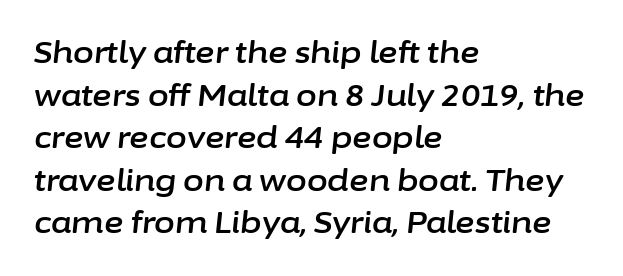
This is oblique type, the kind used for emphasis or titles. Quick note: underline off. This rendering leaves character spacing at its baseline value. Think of a printed novel: that variable character pitch is what you see here.
